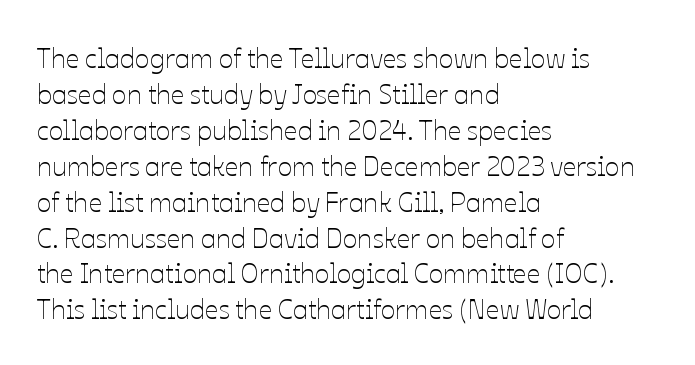
The image shows 27 px text type, upright; set left-aligned, normal line spacing (1.33x), normal letter spacing, not underlined.
